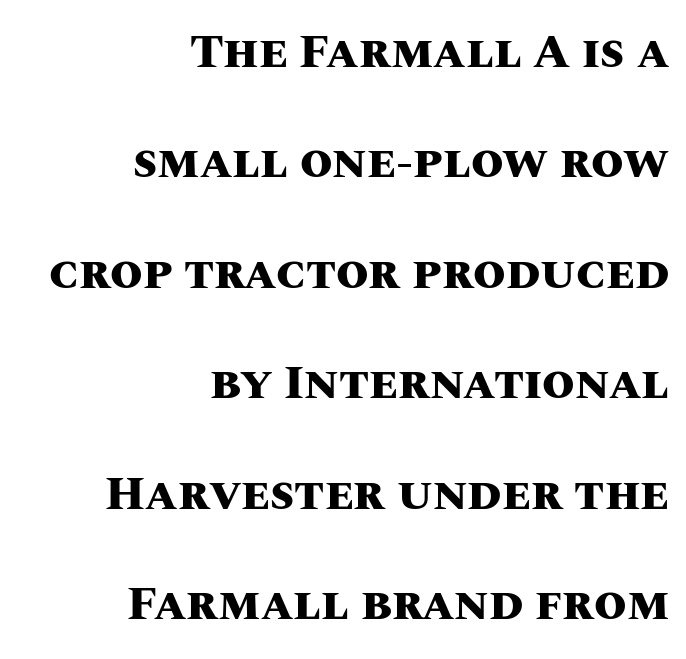
{"italic": "no", "bold": "yes", "weight": "heavy", "width": "normal", "stroke_contrast": "medium", "x_height": "large", "monospaced": "no", "underline": "no", "align": "right", "line_spacing": "loose", "line_spacing_ratio": 2.35, "letter_spacing": "normal", "letter_spacing_em": 0.0, "glyph_px": 47}
